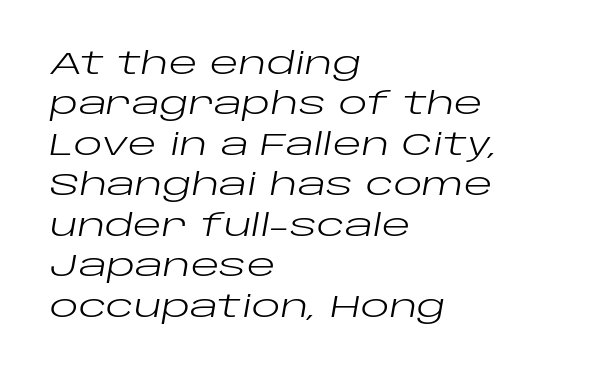
{"italic": "yes", "lean": "right", "slant_degrees": 10, "bold": "no", "weight": "regular", "width": "wide", "stroke_contrast": "low", "x_height": "large", "monospaced": "no", "underline": "no", "align": "left", "line_spacing": "normal", "line_spacing_ratio": 1.35, "letter_spacing": "normal", "letter_spacing_em": 0.0, "glyph_px": 30}
